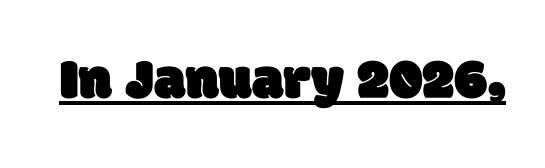
Proportional: the letters do not fall into vertical columns. Inter-character spacing is left at the font's built-in metrics. This sample carries an underscore along the baseline area. The designer went with a sans here, leaving each stem footless.
